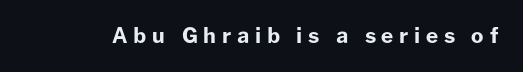
{"italic": "no", "bold": "yes", "underline": "no", "letter_spacing": "wide", "letter_spacing_em": 0.27, "glyph_px": 21}
